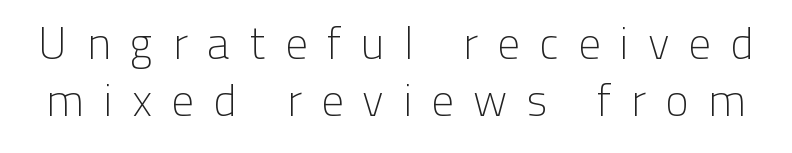
Q: Is the text bold? A: No.
Q: Is the text italic (slanted)? A: No, it is upright.
Q: Is the typeface a serif or a sans-serif typeface? A: Sans-serif.
Q: Is the text underlined? A: No.
Q: Is the spacing between letters normal or unusually wide? A: Unusually wide.
Q: Is the spacing between lines tight, normal or loose? A: Normal.
Q: Width (condensed, normal, or wide)? A: Normal.
Q: Stroke contrast? A: Low.
Q: x-height? A: Medium.
Q: Monospaced? A: No.
